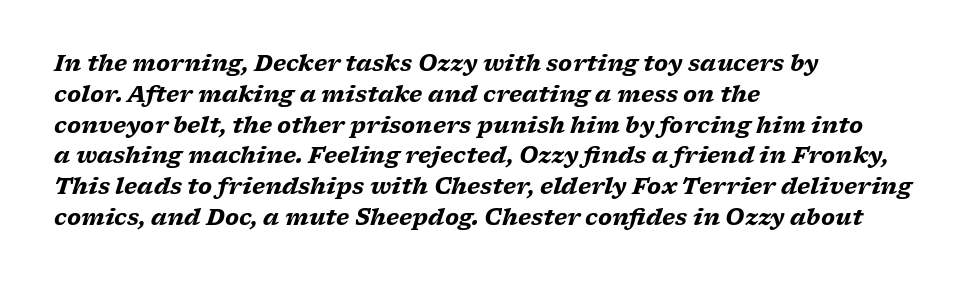
{"italic": "yes", "lean": "right", "slant_degrees": 17, "bold": "yes", "underline": "no", "align": "left", "line_spacing": "normal", "line_spacing_ratio": 1.4, "letter_spacing": "normal", "letter_spacing_em": 0.0, "glyph_px": 22}
